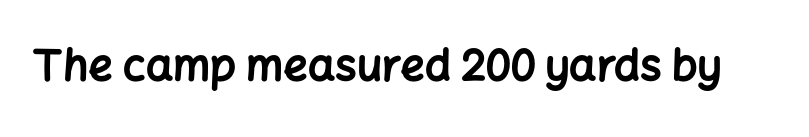
Q: Is the text bold? A: Yes.
Q: Is the text italic (slanted)? A: No, it is upright.
Q: Is the typeface a serif or a sans-serif typeface? A: Sans-serif.
Q: Is the text underlined? A: No.
Q: Is the spacing between letters normal or unusually wide? A: Normal.
Q: Width (condensed, normal, or wide)? A: Normal.
Q: Stroke contrast? A: Low.
Q: x-height? A: Medium.
Q: Monospaced? A: No.
